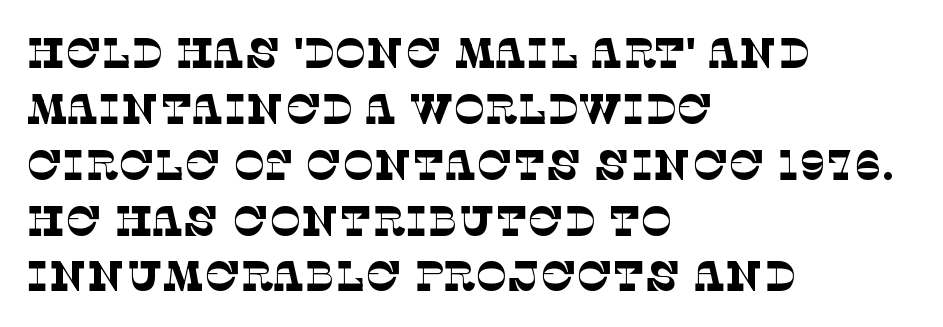
{"serif": "yes", "bold": "no", "weight": "thin", "width": "normal", "stroke_contrast": "low", "x_height": "large", "monospaced": "no", "underline": "no", "align": "left", "line_spacing": "normal", "line_spacing_ratio": 1.33, "letter_spacing": "normal", "letter_spacing_em": 0.0, "glyph_px": 42}
